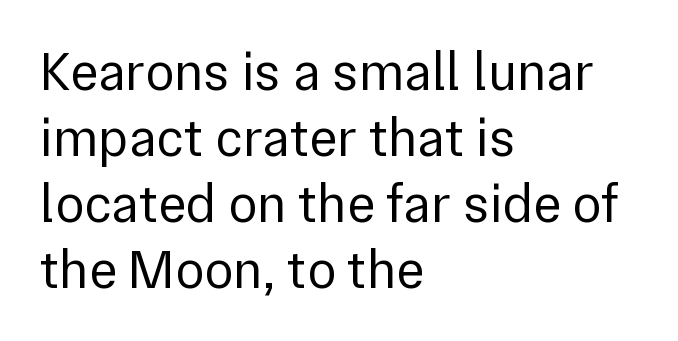
{"serif": "no", "italic": "no", "bold": "no", "weight": "regular", "width": "normal", "stroke_contrast": "low", "x_height": "medium", "monospaced": "no", "underline": "no", "align": "left", "line_spacing_ratio": 1.22, "letter_spacing": "normal", "letter_spacing_em": 0.0, "glyph_px": 54}
